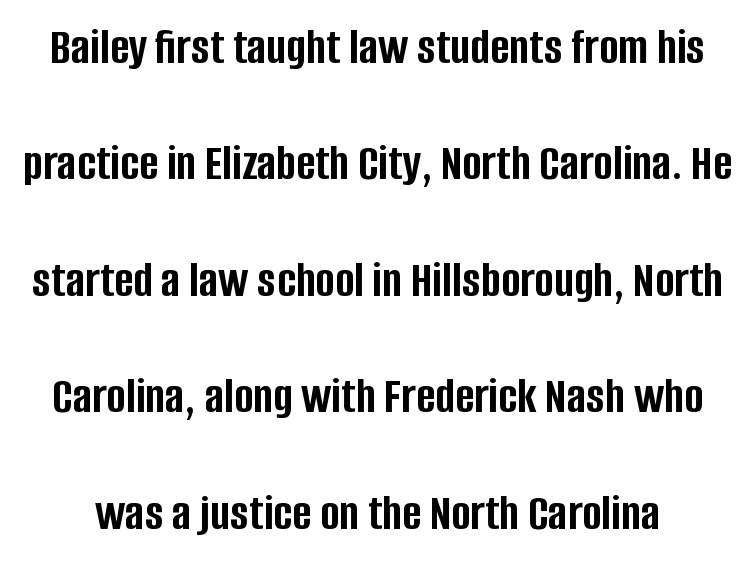
The image shows 52 px semibold, condensed sans-serif type, upright; set loose line spacing (2.24x), normal letter spacing, not underlined; low stroke contrast and a large x-height.
